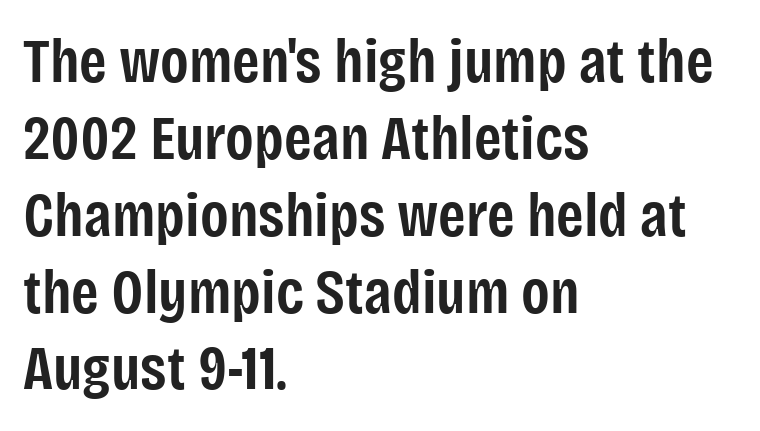
These lines are set flush left with a ragged right edge. Letter spacing: default. Students, this is semibold: more ink than regular, less than bold. Bare-footed words on every line.
